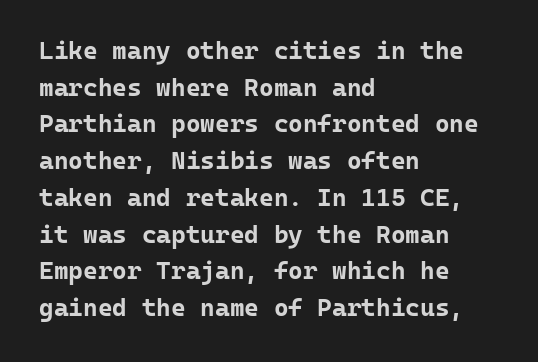
Q: Is the text bold? A: Yes.
Q: Is the text italic (slanted)? A: No, it is upright.
Q: Is the text underlined? A: No.
Q: How is the paragraph aligned? A: Left-aligned.
Q: Is the spacing between letters normal or unusually wide? A: Normal.
Q: Is the spacing between lines tight, normal or loose? A: Normal.
